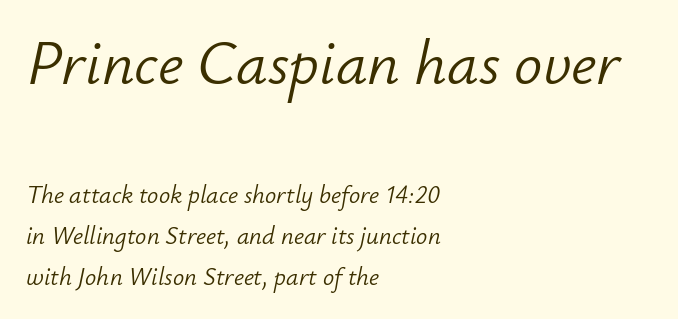
Q: Is the text bold? A: No.
Q: Is the text italic (slanted)? A: Yes, it leans right by about 12 degrees.
Q: Is the text underlined? A: No.
Q: How is the paragraph aligned? A: Left-aligned.
Q: Is the spacing between letters normal or unusually wide? A: Normal.
Q: Is the spacing between lines tight, normal or loose? A: Normal.
Q: Which block of text is set in a larger size, the first (top) or the second (bottom)? A: The first (top) one.
Q: Width (condensed, normal, or wide)? A: Normal.
Q: Stroke contrast? A: Low.
Q: x-height? A: Small.
Q: Monospaced? A: No.
